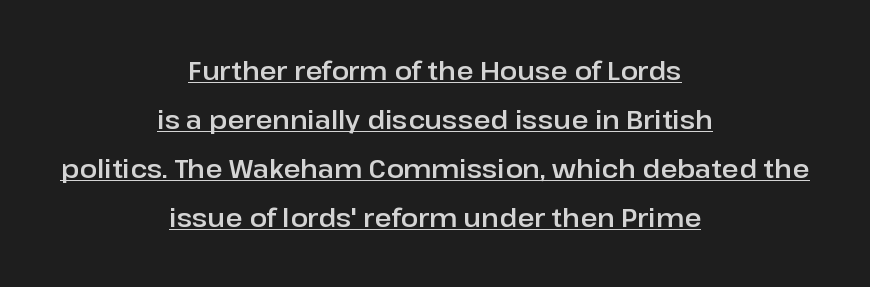
Notice how the stems are strictly vertical — no italics here. The lines are quadded center. Emphasis is given by a line drawn under the lettering. The tracking reads as untouched default to a designer's eye.
